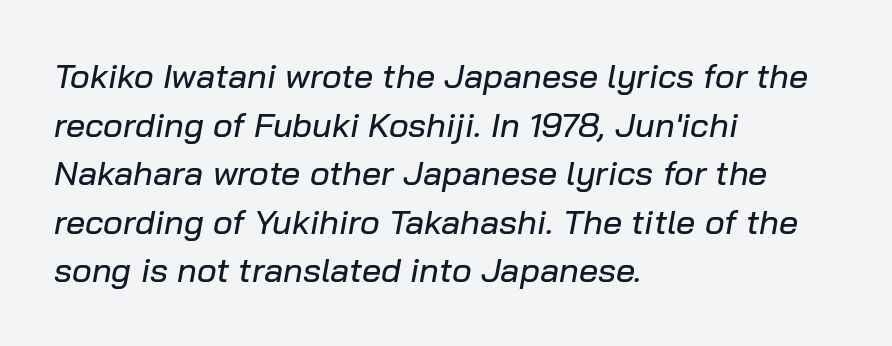
Has an underline been added? It has not. Think of a printed novel: that variable character pitch is what you see here. In terms of posture, this sample is oblique. The lines in this sample share a left origin and differ only in where they stop. Letter spacing: default. Baseline-to-baseline distance is the conventional proportion of letter height.
